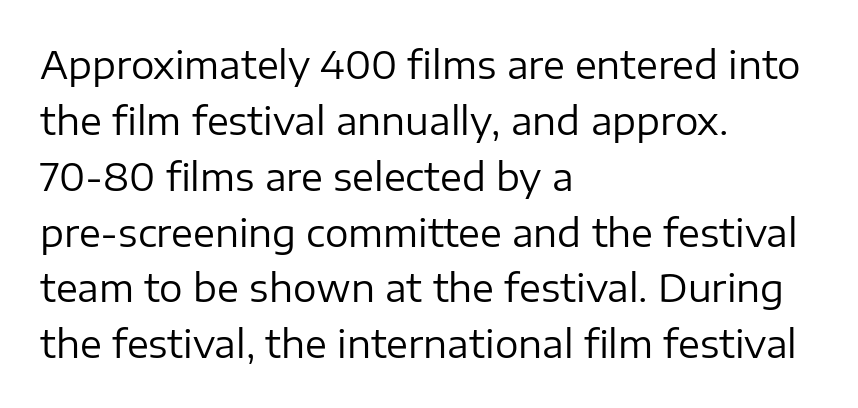
{"serif": "no", "italic": "no", "bold": "no", "weight": "regular", "width": "normal", "stroke_contrast": "low", "x_height": "medium", "monospaced": "no", "underline": "no", "align": "left", "line_spacing": "normal", "line_spacing_ratio": 1.51, "letter_spacing": "normal", "letter_spacing_em": 0.0, "glyph_px": 37}
